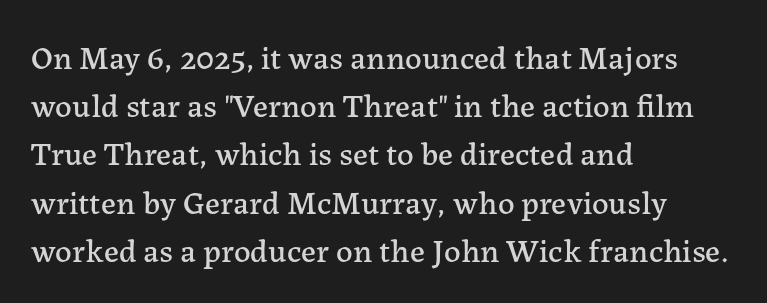
Q: Is the text italic (slanted)? A: No, it is upright.
Q: Is the typeface a serif or a sans-serif typeface? A: Serif.
Q: Is the text underlined? A: No.
Q: How is the paragraph aligned? A: Left-aligned.
Q: Is the spacing between letters normal or unusually wide? A: Normal.
Q: Is the spacing between lines tight, normal or loose? A: Normal.
Q: Width (condensed, normal, or wide)? A: Normal.
Q: Stroke contrast? A: Low.
Q: x-height? A: Medium.
Q: Monospaced? A: No.
